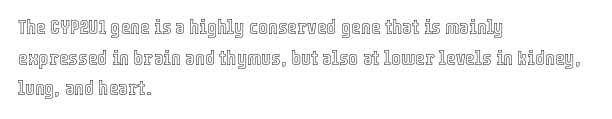
Q: Is the text italic (slanted)? A: No, it is upright.
Q: Is the text underlined? A: No.
Q: How is the paragraph aligned? A: Left-aligned.
Q: Is the spacing between letters normal or unusually wide? A: Normal.
Q: Is the spacing between lines tight, normal or loose? A: Normal.
